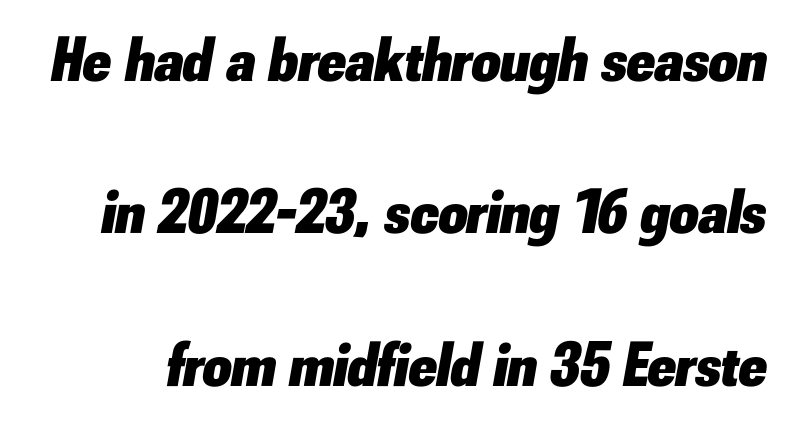
Here the designer chose a conventional face with non-uniform glyph widths. This rendering features lettering with no underline. Nothing unusual about the tracking: characters are spaced as the font intends. It's the slanting kind of type.
